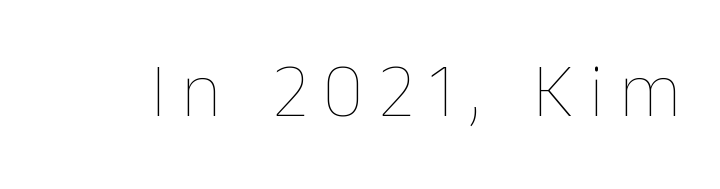
Q: Is the text bold? A: No.
Q: Is the text italic (slanted)? A: No, it is upright.
Q: Is the text underlined? A: No.
Q: Is the spacing between letters normal or unusually wide? A: Unusually wide.
Q: Width (condensed, normal, or wide)? A: Normal.
Q: Stroke contrast? A: Low.
Q: x-height? A: Medium.
Q: Monospaced? A: No.
